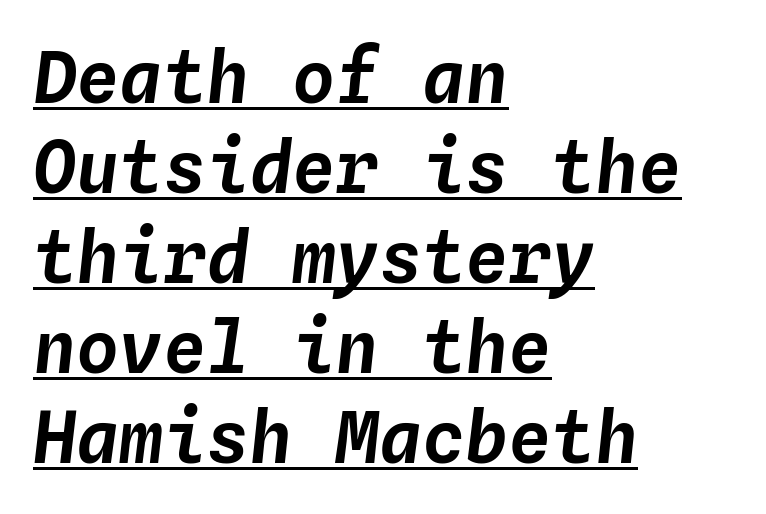
Q: Is the text italic (slanted)? A: Yes, it leans right by about 4 degrees.
Q: Is the text underlined? A: Yes.
Q: How is the paragraph aligned? A: Left-aligned.
Q: Is the spacing between letters normal or unusually wide? A: Normal.
Q: Is the spacing between lines tight, normal or loose? A: Normal.
Q: Width (condensed, normal, or wide)? A: Normal.
Q: Stroke contrast? A: Low.
Q: x-height? A: Medium.
Q: Monospaced? A: Yes.
